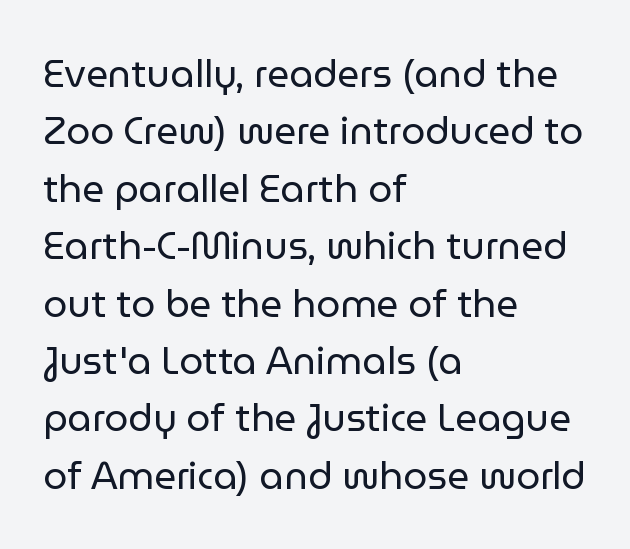
Any mark beneath the type? The region is blank. The face used here is a sans, in the tradition of grotesques and geometrics. These lines are rendered in a variable-pitch font. Line spacing here is normal. A classic flush-left, rag-right setting is used for this passage. These lines were composed using upright roman letters.
